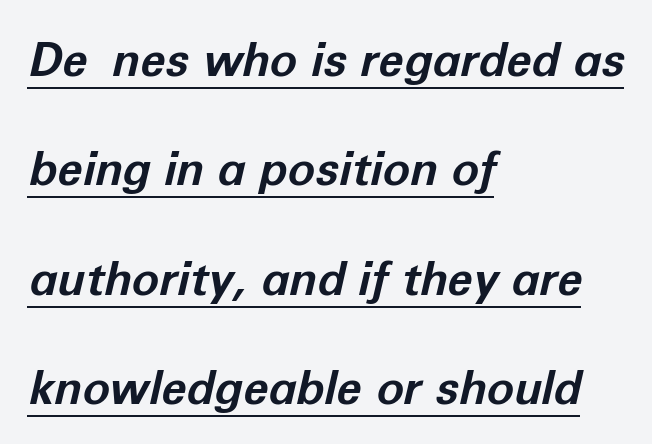
The image shows 46 px bold type, italic (leaning right); set left-aligned, loose line spacing (2.38x), normal letter spacing, underlined; low stroke contrast and a medium x-height.
